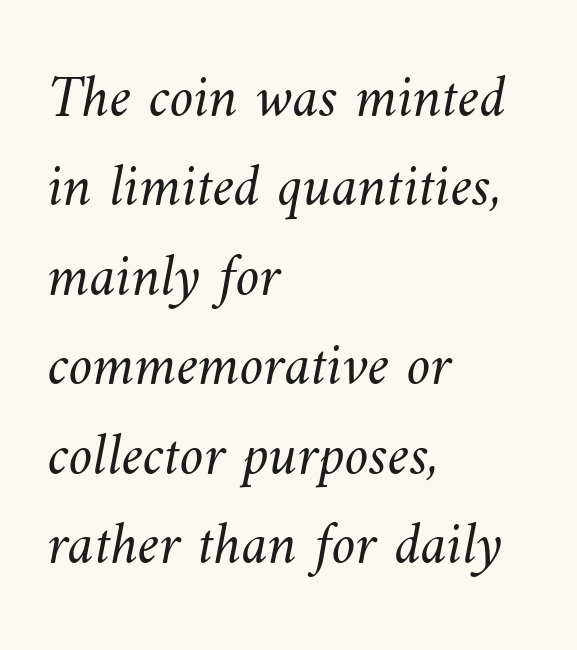
Q: Is the text bold? A: No.
Q: Is the text underlined? A: No.
Q: How is the paragraph aligned? A: Left-aligned.
Q: Is the spacing between letters normal or unusually wide? A: Normal.
Q: Is the spacing between lines tight, normal or loose? A: Normal.
Q: Width (condensed, normal, or wide)? A: Normal.
Q: Stroke contrast? A: Medium.
Q: x-height? A: Small.
Q: Monospaced? A: No.
